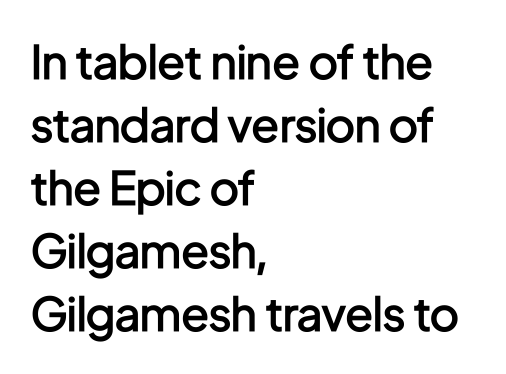
The image shows 46 px semibold, condensed sans-serif type, upright; set left-aligned, normal line spacing (1.37x), normal letter spacing, not underlined; low stroke contrast and a medium x-height.
